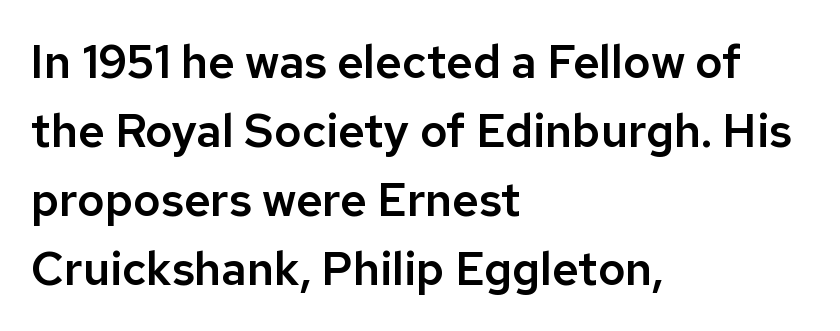
{"serif": "no", "italic": "no", "width": "normal", "stroke_contrast": "low", "x_height": "medium", "monospaced": "no", "underline": "no", "align": "left", "line_spacing": "normal", "line_spacing_ratio": 1.5, "letter_spacing": "normal", "letter_spacing_em": 0.0, "glyph_px": 46}
